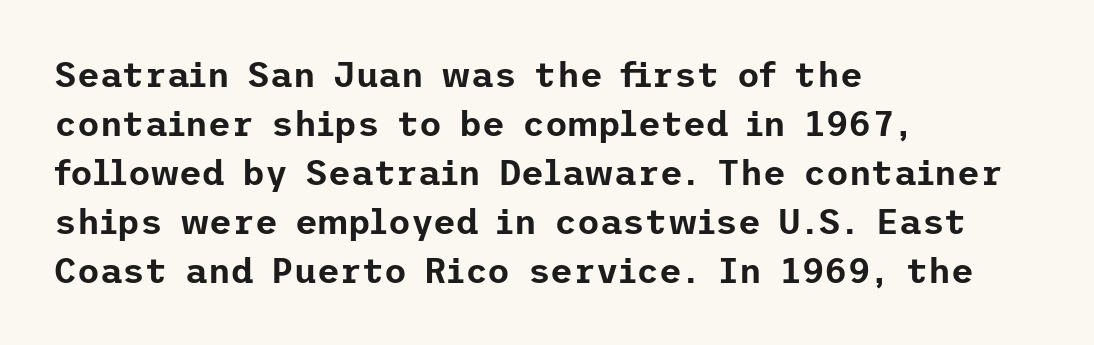
Q: Is the text italic (slanted)? A: No, it is upright.
Q: Is the typeface a serif or a sans-serif typeface? A: Sans-serif.
Q: Is the text underlined? A: No.
Q: How is the paragraph aligned? A: Left-aligned.
Q: Is the spacing between letters normal or unusually wide? A: Normal.
Q: Is the spacing between lines tight, normal or loose? A: Normal.
Q: Width (condensed, normal, or wide)? A: Normal.
Q: Stroke contrast? A: Low.
Q: x-height? A: Medium.
